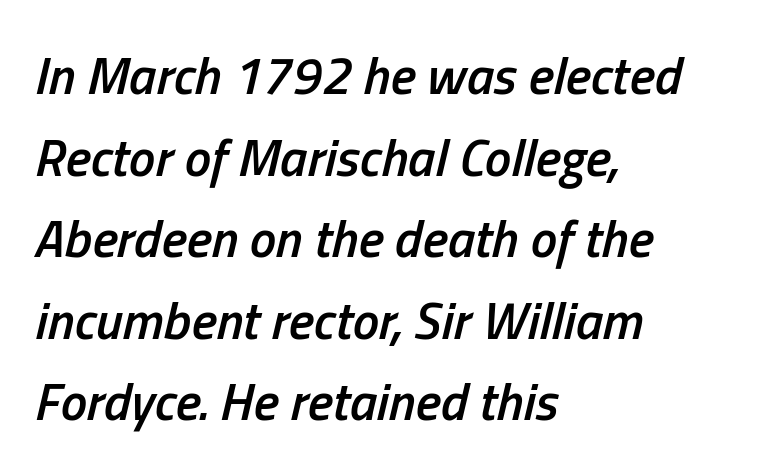
The image shows 53 px semibold, condensed type, italic (leaning right); set left-aligned, normal line spacing (1.54x), normal letter spacing, not underlined; low stroke contrast and a medium x-height.
